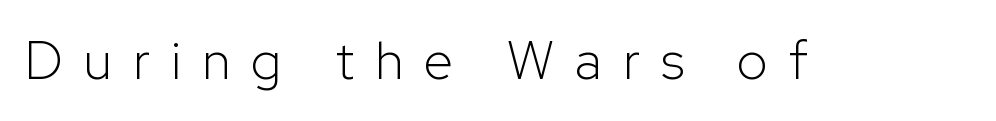
{"serif": "no", "italic": "no", "bold": "no", "weight": "light", "width": "normal", "stroke_contrast": "low", "x_height": "medium", "monospaced": "no", "underline": "no", "letter_spacing": "wide", "letter_spacing_em": 0.4, "glyph_px": 53}
